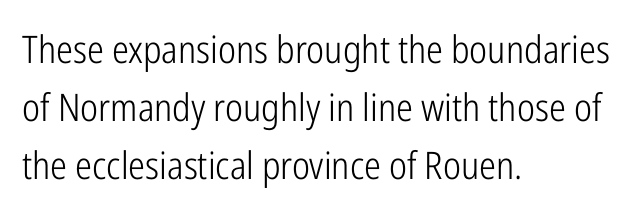
{"serif": "no", "italic": "no", "bold": "no", "weight": "light", "width": "condensed", "stroke_contrast": "low", "x_height": "medium", "monospaced": "no", "underline": "no", "align": "left", "line_spacing": "normal", "line_spacing_ratio": 1.52, "letter_spacing": "normal", "letter_spacing_em": 0.0, "glyph_px": 38}
